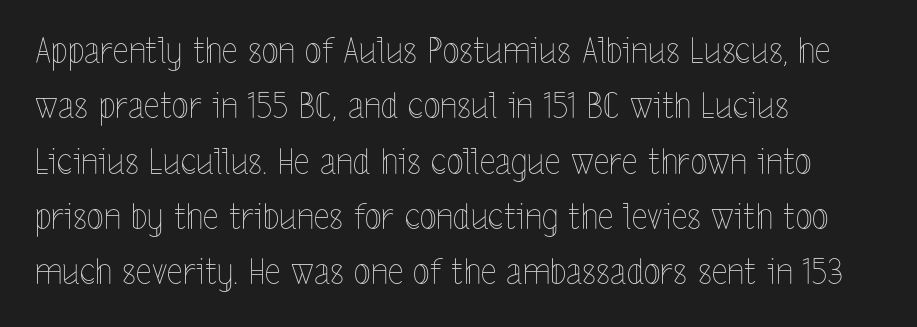
The image shows 35 px thin, condensed type, upright; set left-aligned, normal line spacing (1.58x), normal letter spacing, not underlined; a medium x-height.
